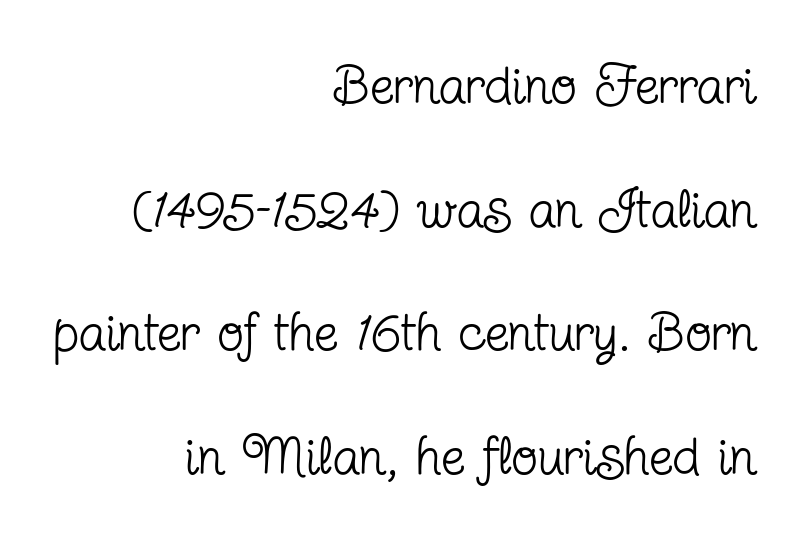
Q: Is the text bold? A: No.
Q: Is the text italic (slanted)? A: No, it is upright.
Q: Is the typeface a serif or a sans-serif typeface? A: Serif.
Q: Is the text underlined? A: No.
Q: How is the paragraph aligned? A: Right-aligned.
Q: Is the spacing between letters normal or unusually wide? A: Normal.
Q: Is the spacing between lines tight, normal or loose? A: Loose.
Q: Width (condensed, normal, or wide)? A: Condensed.
Q: Stroke contrast? A: Low.
Q: x-height? A: Medium.
Q: Monospaced? A: No.
